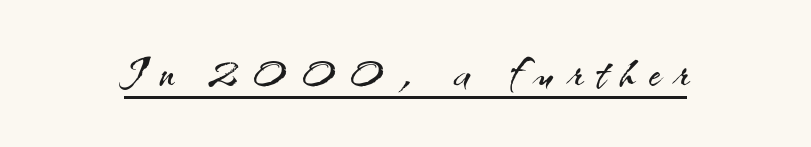
{"serif": "no", "bold": "no", "weight": "light", "width": "normal", "stroke_contrast": "medium", "x_height": "small", "monospaced": "no", "underline": "yes", "letter_spacing": "wide", "letter_spacing_em": 0.22, "glyph_px": 63}
